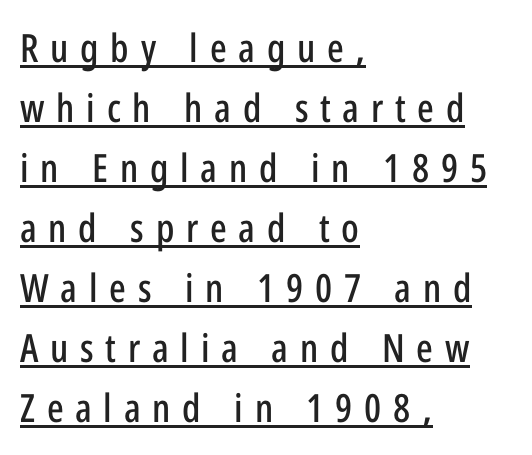
These lines stack with their left ends in a neat column. Notice how descenders clear the ascenders below comfortably — that's standard leading. Italic: no, the glyphs are upright roman. The rendering uses natural spacing where letterforms have individual widths. Words appear elongated and porous because spacing is wide. Does the type have serifs? No, each stem ends abruptly.
